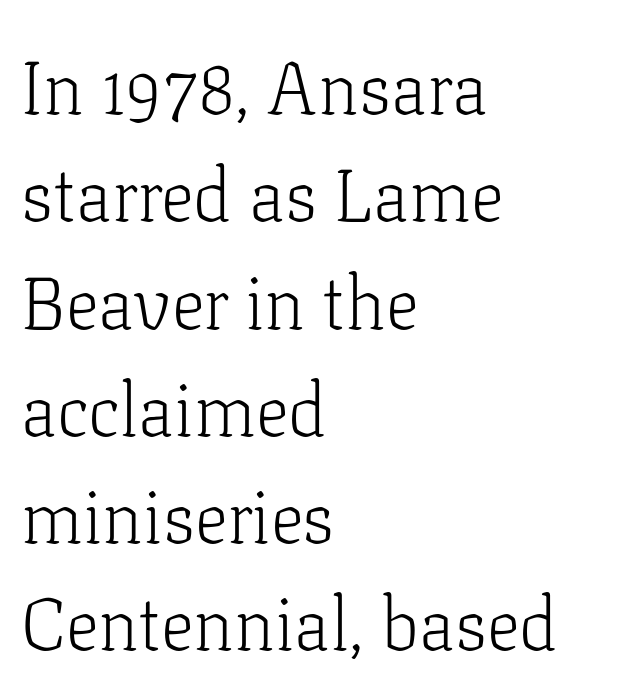
Q: Is the text bold? A: No.
Q: Is the text italic (slanted)? A: No, it is upright.
Q: Is the typeface a serif or a sans-serif typeface? A: Serif.
Q: Is the text underlined? A: No.
Q: How is the paragraph aligned? A: Left-aligned.
Q: Is the spacing between letters normal or unusually wide? A: Normal.
Q: Is the spacing between lines tight, normal or loose? A: Normal.
Q: Width (condensed, normal, or wide)? A: Normal.
Q: Stroke contrast? A: Low.
Q: x-height? A: Medium.
Q: Monospaced? A: No.
